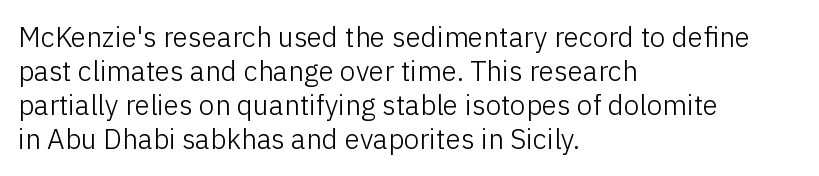
Bold? No — there's no thickening of the strokes. Proportional: the letters do not fall into vertical columns. Quick note: underline off. Nothing unusual about the tracking: characters are spaced as the font intends. Nope, not italic — everything's standing straight.
